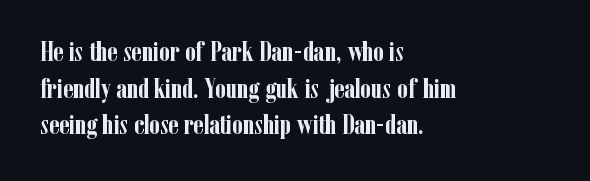
Q: Is the text bold? A: Yes.
Q: Is the text italic (slanted)? A: No, it is upright.
Q: Is the text underlined? A: No.
Q: How is the paragraph aligned? A: Left-aligned.
Q: Is the spacing between letters normal or unusually wide? A: Normal.
Q: Is the spacing between lines tight, normal or loose? A: Normal.
